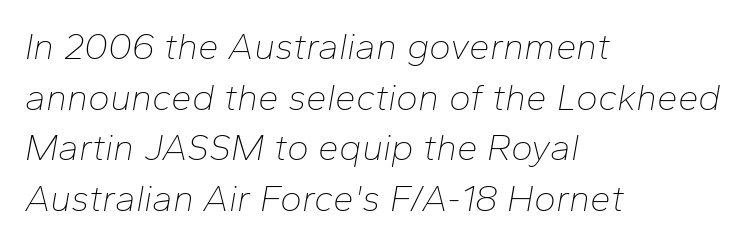
It's the slanting kind of type. The foot of each line stays bare and open. Looks like regular typesetting: each glyph gets only the width it needs. Weight: regular or lighter.
